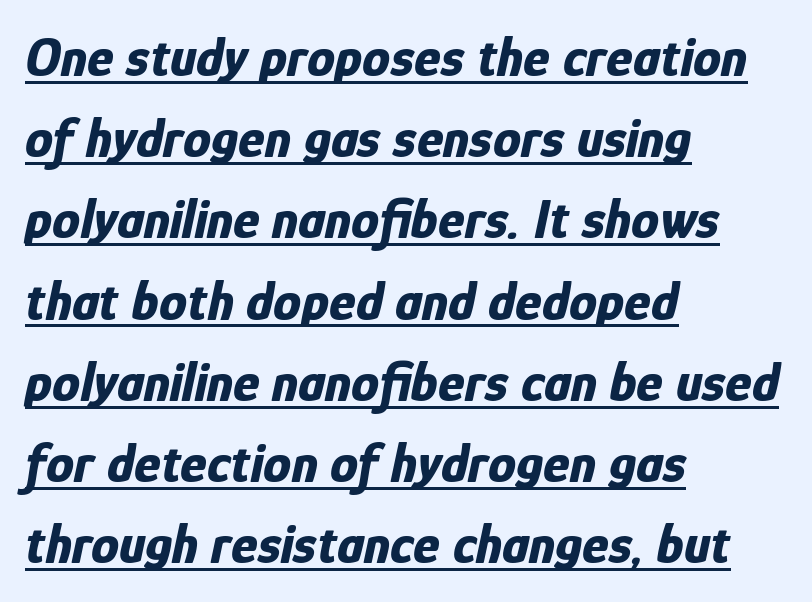
Q: Is the text bold? A: Yes.
Q: Is the text italic (slanted)? A: Yes, it leans right by about 12 degrees.
Q: Is the text underlined? A: Yes.
Q: How is the paragraph aligned? A: Left-aligned.
Q: Is the spacing between letters normal or unusually wide? A: Normal.
Q: Is the spacing between lines tight, normal or loose? A: Normal.
Q: Width (condensed, normal, or wide)? A: Condensed.
Q: Stroke contrast? A: Low.
Q: x-height? A: Medium.
Q: Monospaced? A: No.
